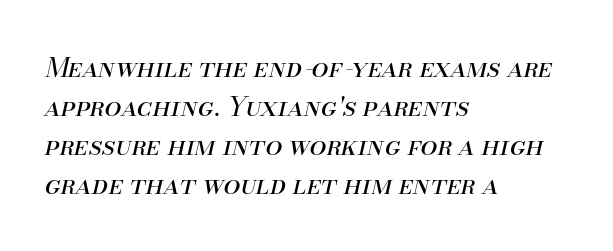
Q: Is the text bold? A: No.
Q: Is the text italic (slanted)? A: Yes, it leans right by about 13 degrees.
Q: Is the text underlined? A: No.
Q: How is the paragraph aligned? A: Left-aligned.
Q: Is the spacing between letters normal or unusually wide? A: Normal.
Q: Is the spacing between lines tight, normal or loose? A: Normal.
